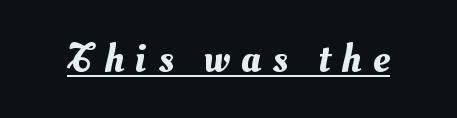
The face used here appears with an underline applied. You could not count columns in this text — the font is proportionally spaced. Honestly, the letter spacing is so wide it's the main thing you notice.
